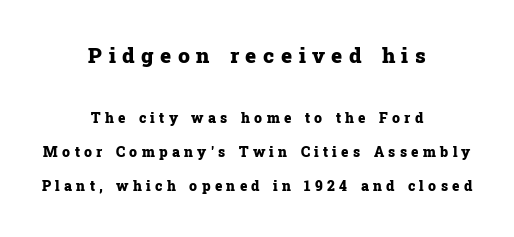
The image shows 21 px bold type, upright; set centered, loose line spacing (2.43x), unusually wide letter spacing (+0.31 em), not underlined; the first (top) block is 1.5x larger.
